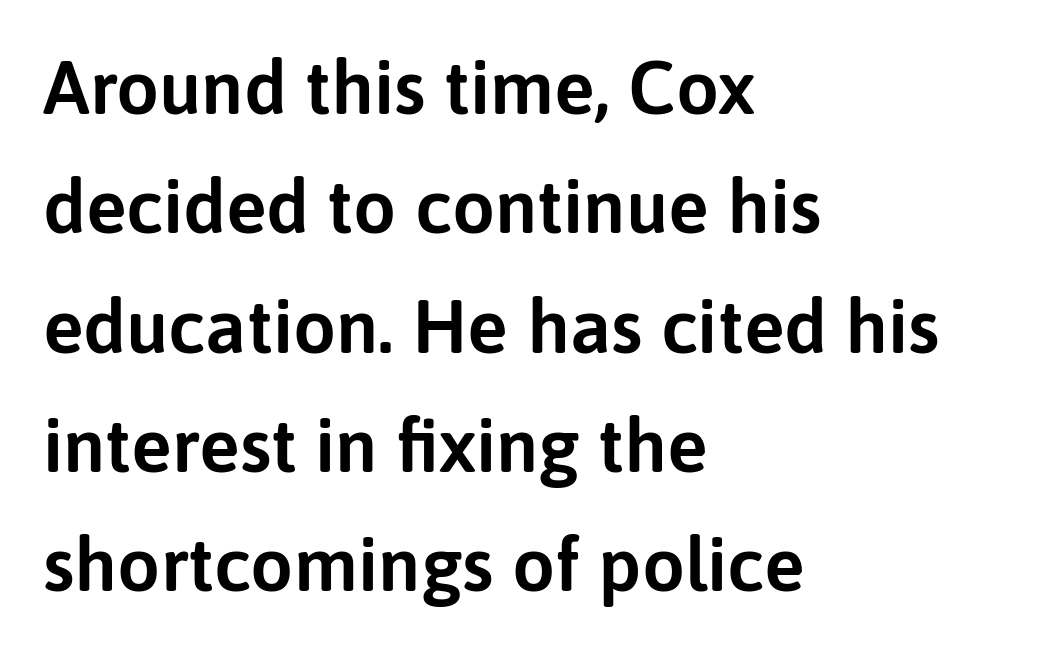
The image shows 76 px sans-serif type, upright; set left-aligned, normal line spacing (1.57x), normal letter spacing, not underlined; low stroke contrast and a medium x-height.
